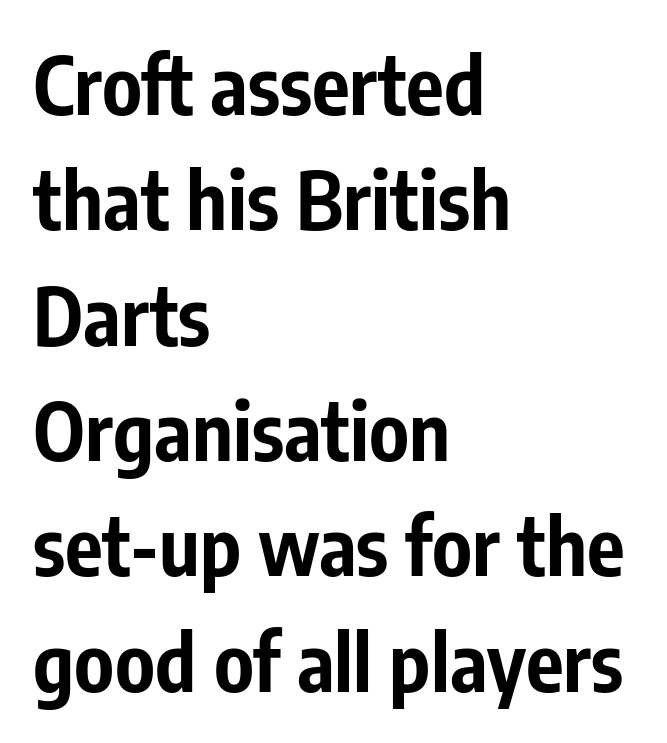
If you measured baseline to baseline, you'd find a middling distance. You could not count columns in this text — the font is proportionally spaced. Italic? Not at all — the glyphs are vertical. Horizontally, the lines are justified to the leading edge only. Look at the tracking — it's just the regular setting, nothing added.
